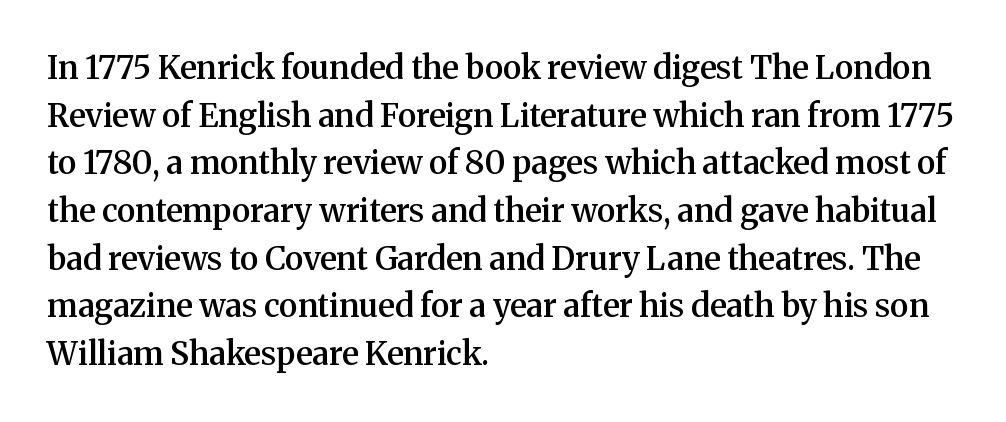
Q: Is the text bold? A: Semi-bold.
Q: Is the text italic (slanted)? A: No, it is upright.
Q: Is the typeface a serif or a sans-serif typeface? A: Serif.
Q: Is the text underlined? A: No.
Q: How is the paragraph aligned? A: Left-aligned.
Q: Is the spacing between letters normal or unusually wide? A: Normal.
Q: Is the spacing between lines tight, normal or loose? A: Normal.
Q: Width (condensed, normal, or wide)? A: Normal.
Q: Stroke contrast? A: Medium.
Q: x-height? A: Medium.
Q: Monospaced? A: No.
